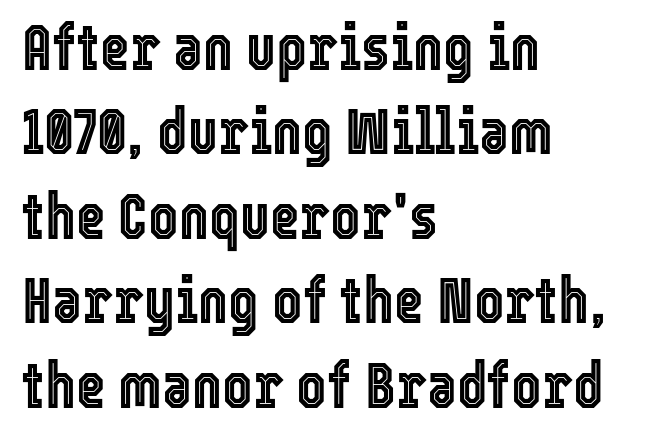
The image shows 64 px condensed type, upright; set left-aligned, normal line spacing (1.32x), normal letter spacing, not underlined; a medium x-height.
